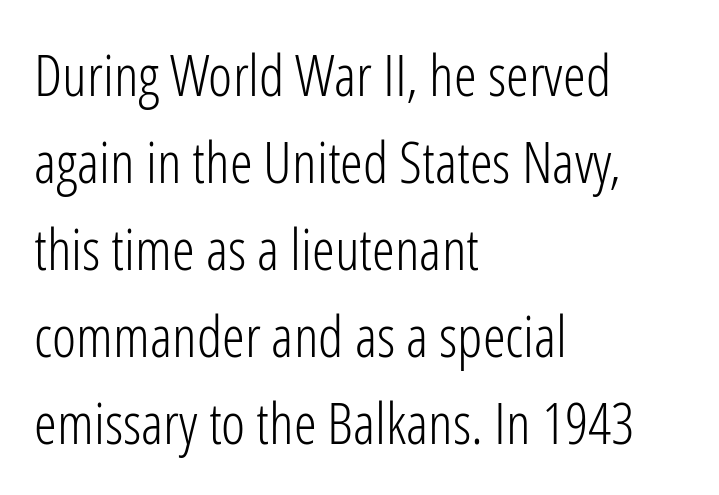
The horizontal fit of the characters is conventional and even. Proportional: the letters do not fall into vertical columns. Regarding serifs, this sample does without them. If you drew a line through each stem, it would be perfectly vertical. The strokes are not fattened; the text isn't bold.
